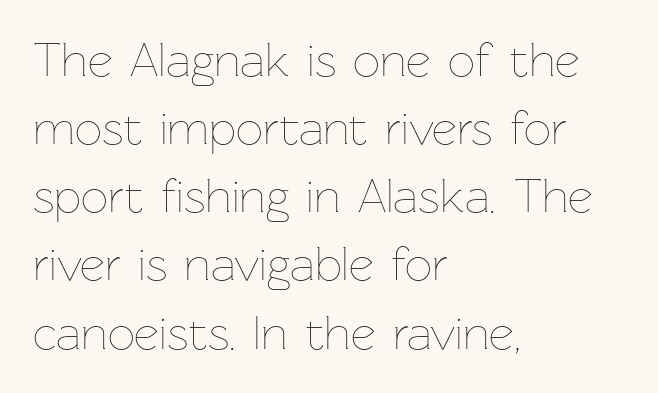
{"italic": "no", "bold": "no", "weight": "thin", "width": "normal", "stroke_contrast": "low", "x_height": "medium", "monospaced": "no", "underline": "no", "align": "left", "line_spacing": "normal", "line_spacing_ratio": 1.42, "letter_spacing": "normal", "letter_spacing_em": 0.0, "glyph_px": 48}
